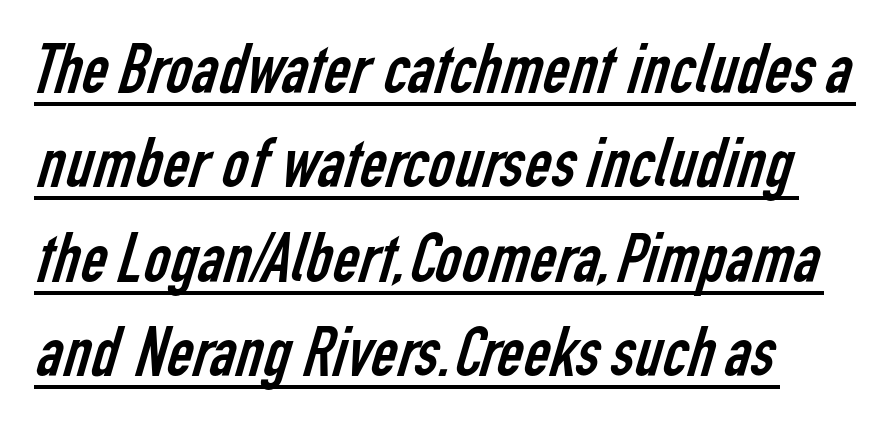
{"serif": "no", "bold": "no", "weight": "regular", "width": "condensed", "stroke_contrast": "low", "x_height": "medium", "monospaced": "no", "underline": "yes", "line_spacing": "normal", "line_spacing_ratio": 1.31, "letter_spacing": "normal", "letter_spacing_em": 0.0, "glyph_px": 72}
